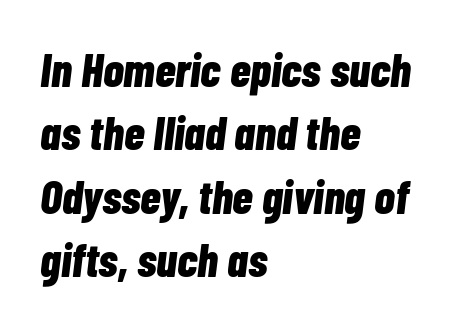
Varying glyph widths throughout — classic text-font behaviour. Horizontal bands of white between lines are of average thickness. Which margin do the lines hug? The left one — the right edge is uneven. Compared with typical body copy, the letter spacing here is the same. A dark, heavy texture on the line: the type is bold.
